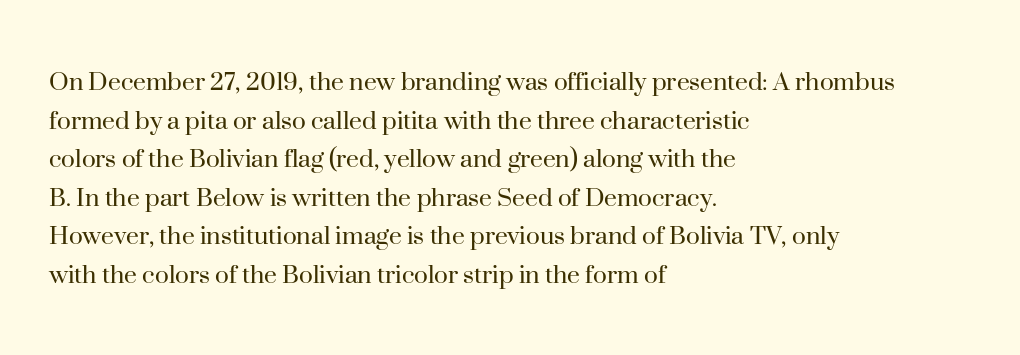
Q: Is the text bold? A: No.
Q: Is the text italic (slanted)? A: No, it is upright.
Q: Is the typeface a serif or a sans-serif typeface? A: Serif.
Q: Is the text underlined? A: No.
Q: How is the paragraph aligned? A: Left-aligned.
Q: Is the spacing between letters normal or unusually wide? A: Normal.
Q: Is the spacing between lines tight, normal or loose? A: Normal.
Q: Width (condensed, normal, or wide)? A: Normal.
Q: Stroke contrast? A: High.
Q: x-height? A: Small.
Q: Monospaced? A: No.
